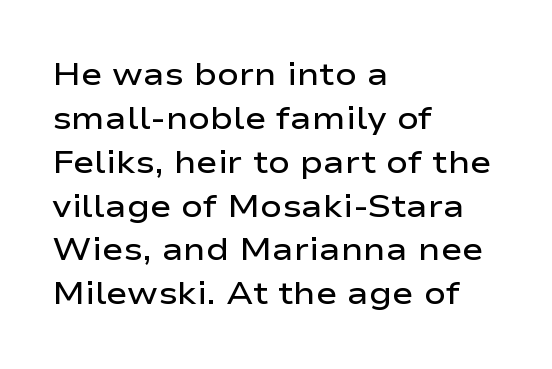
Q: Is the text bold? A: Semi-bold.
Q: Is the text italic (slanted)? A: No, it is upright.
Q: Is the typeface a serif or a sans-serif typeface? A: Sans-serif.
Q: Is the text underlined? A: No.
Q: How is the paragraph aligned? A: Left-aligned.
Q: Is the spacing between letters normal or unusually wide? A: Normal.
Q: Is the spacing between lines tight, normal or loose? A: Normal.
Q: Width (condensed, normal, or wide)? A: Wide.
Q: Stroke contrast? A: Low.
Q: x-height? A: Medium.
Q: Monospaced? A: No.
